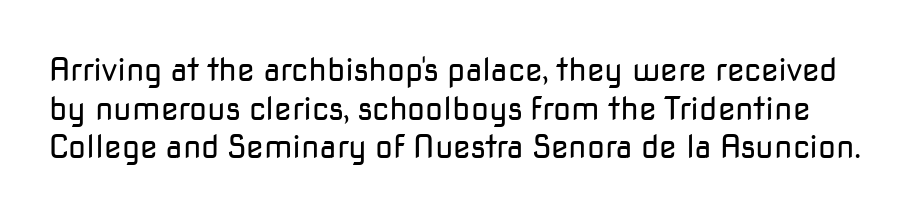
Q: Is the text bold? A: No.
Q: Is the text italic (slanted)? A: No, it is upright.
Q: Is the typeface a serif or a sans-serif typeface? A: Sans-serif.
Q: Is the text underlined? A: No.
Q: Is the spacing between letters normal or unusually wide? A: Normal.
Q: Width (condensed, normal, or wide)? A: Normal.
Q: Stroke contrast? A: Low.
Q: x-height? A: Medium.
Q: Monospaced? A: No.
